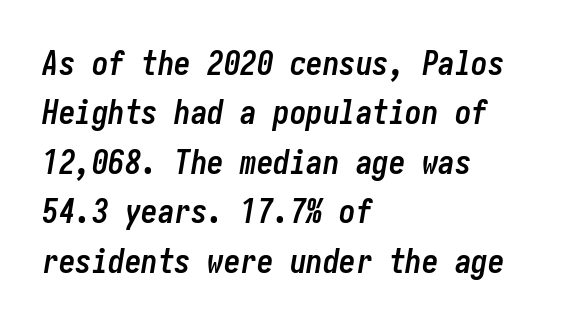
Q: Is the text bold? A: Yes.
Q: Is the text italic (slanted)? A: Yes, it leans right by about 10 degrees.
Q: Is the text underlined? A: No.
Q: How is the paragraph aligned? A: Left-aligned.
Q: Is the spacing between letters normal or unusually wide? A: Normal.
Q: Is the spacing between lines tight, normal or loose? A: Normal.
Q: Width (condensed, normal, or wide)? A: Condensed.
Q: Stroke contrast? A: Low.
Q: x-height? A: Medium.
